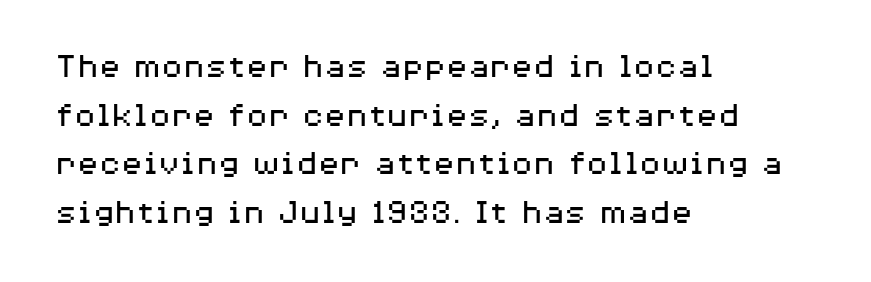
The image shows 36 px regular-weight, wide sans-serif type, upright; set left-aligned, normal line spacing (1.35x), normal letter spacing, not underlined; medium stroke contrast and a medium x-height.
